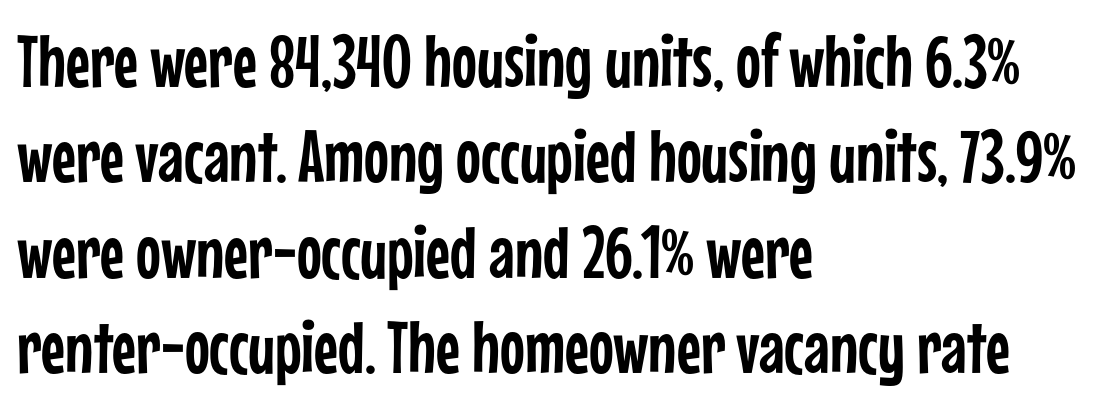
{"serif": "no", "italic": "no", "width": "condensed", "stroke_contrast": "low", "x_height": "medium", "monospaced": "no", "underline": "no", "align": "left", "line_spacing": "normal", "line_spacing_ratio": 1.29, "letter_spacing": "normal", "letter_spacing_em": 0.0, "glyph_px": 74}
